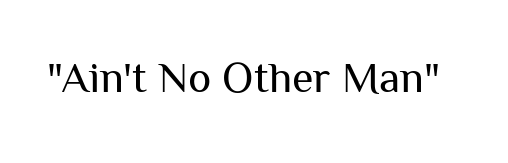
Q: Is the text bold? A: No.
Q: Is the text italic (slanted)? A: No, it is upright.
Q: Is the typeface a serif or a sans-serif typeface? A: Sans-serif.
Q: Is the text underlined? A: No.
Q: Is the spacing between letters normal or unusually wide? A: Normal.
Q: Width (condensed, normal, or wide)? A: Normal.
Q: Stroke contrast? A: Medium.
Q: x-height? A: Medium.
Q: Monospaced? A: No.
